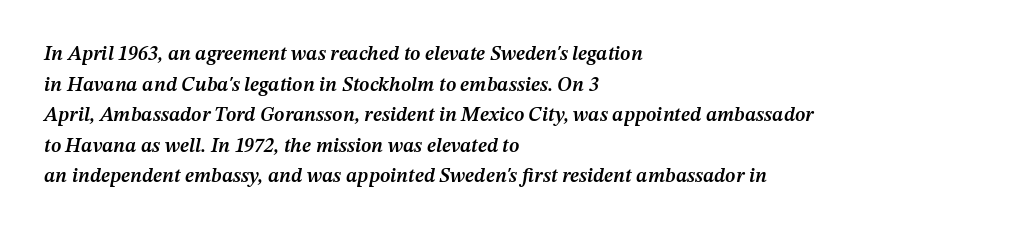
Q: Is the text bold? A: Semi-bold.
Q: Is the text italic (slanted)? A: Yes, it leans right by about 12 degrees.
Q: Is the text underlined? A: No.
Q: How is the paragraph aligned? A: Left-aligned.
Q: Is the spacing between letters normal or unusually wide? A: Normal.
Q: Is the spacing between lines tight, normal or loose? A: Normal.
